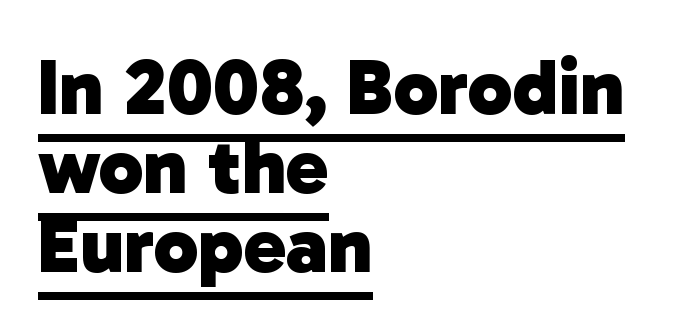
All the whitespace from short lines collects on the right. You could call the tracking neutral — neither tight nor loose. The passage shown is typed in a proportional face where columns would drift. Its strokes are broad and dark, the hallmark of bold type.
